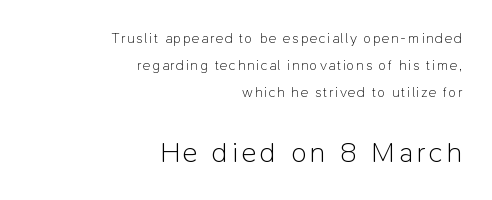
Q: Is the text bold? A: No.
Q: Is the text italic (slanted)? A: No, it is upright.
Q: Is the typeface a serif or a sans-serif typeface? A: Sans-serif.
Q: Is the text underlined? A: No.
Q: How is the paragraph aligned? A: Right-aligned.
Q: Is the spacing between lines tight, normal or loose? A: Loose.
Q: Which block of text is set in a larger size, the first (top) or the second (bottom)? A: The second (bottom) one.
Q: Width (condensed, normal, or wide)? A: Normal.
Q: Stroke contrast? A: Low.
Q: x-height? A: Medium.
Q: Monospaced? A: No.
